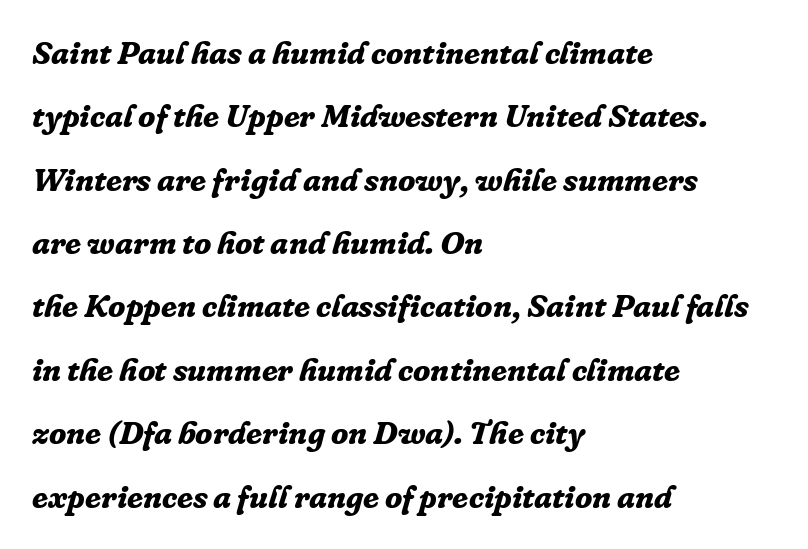
Q: Is the text bold? A: Yes.
Q: Is the text italic (slanted)? A: Yes, it leans right by about 16 degrees.
Q: Is the typeface a serif or a sans-serif typeface? A: Serif.
Q: Is the text underlined? A: No.
Q: How is the paragraph aligned? A: Left-aligned.
Q: Is the spacing between letters normal or unusually wide? A: Normal.
Q: Is the spacing between lines tight, normal or loose? A: Loose.
Q: Width (condensed, normal, or wide)? A: Normal.
Q: Stroke contrast? A: Low.
Q: x-height? A: Medium.
Q: Monospaced? A: No.
